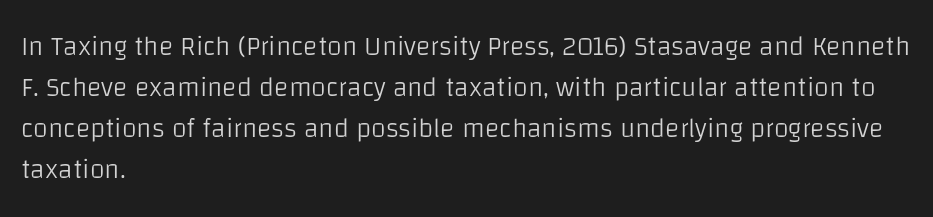
{"italic": "no", "bold": "no", "underline": "no", "align": "left", "line_spacing": "normal", "line_spacing_ratio": 1.52, "letter_spacing": "normal", "letter_spacing_em": 0.0, "glyph_px": 27}
